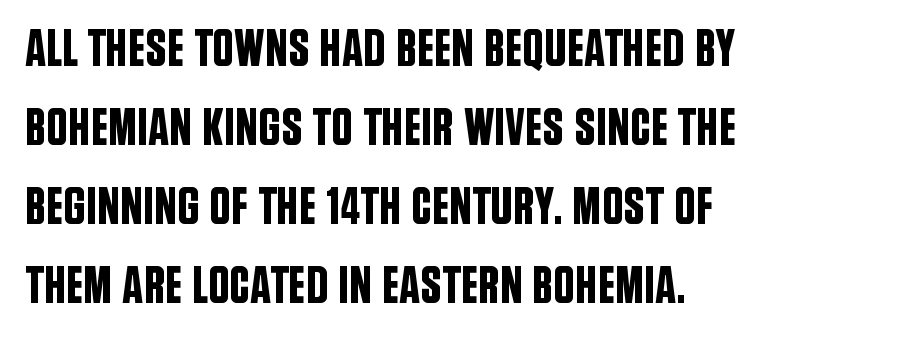
Q: Is the text italic (slanted)? A: No, it is upright.
Q: Is the typeface a serif or a sans-serif typeface? A: Sans-serif.
Q: Is the text underlined? A: No.
Q: How is the paragraph aligned? A: Left-aligned.
Q: Is the spacing between letters normal or unusually wide? A: Normal.
Q: Is the spacing between lines tight, normal or loose? A: Normal.
Q: Width (condensed, normal, or wide)? A: Condensed.
Q: Stroke contrast? A: Low.
Q: x-height? A: Large.
Q: Monospaced? A: No.
